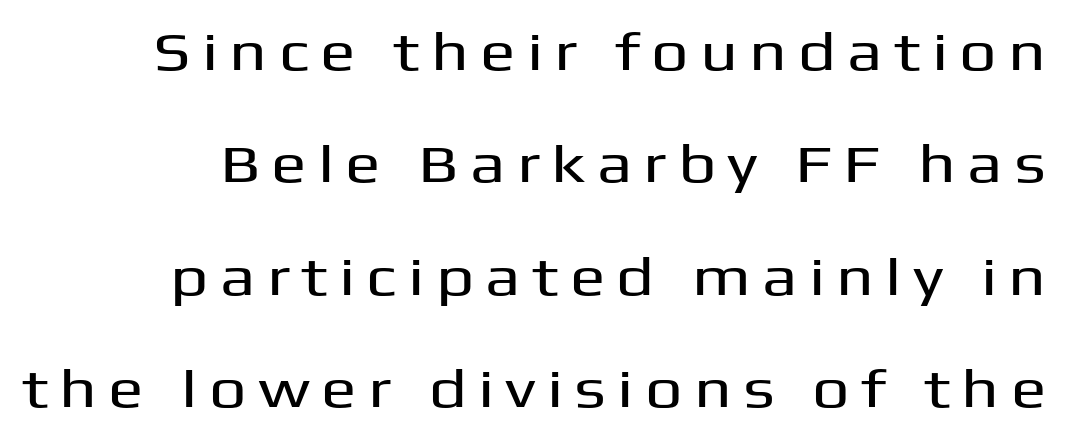
{"serif": "no", "italic": "no", "width": "wide", "stroke_contrast": "medium", "x_height": "medium", "monospaced": "no", "underline": "no", "line_spacing": "loose", "line_spacing_ratio": 2.12, "letter_spacing": "wide", "letter_spacing_em": 0.21, "glyph_px": 53}
